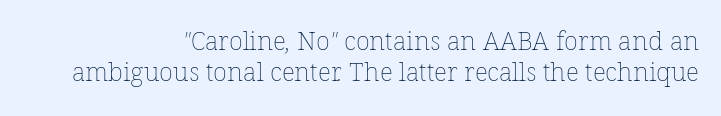
This sample uses plain, unmodified letter spacing. Right-aligned paragraph, ragged on the left. The font sits on the lighter half of the weight spectrum, regular included. Decoration check: the copy has no underline.
